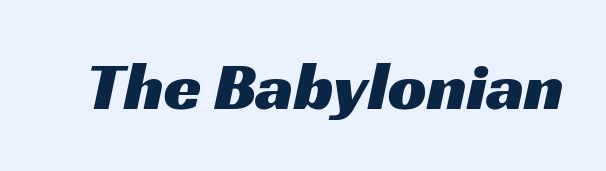
The image shows 68 px wide sans-serif type; set normal letter spacing, not underlined; medium stroke contrast and a medium x-height.
